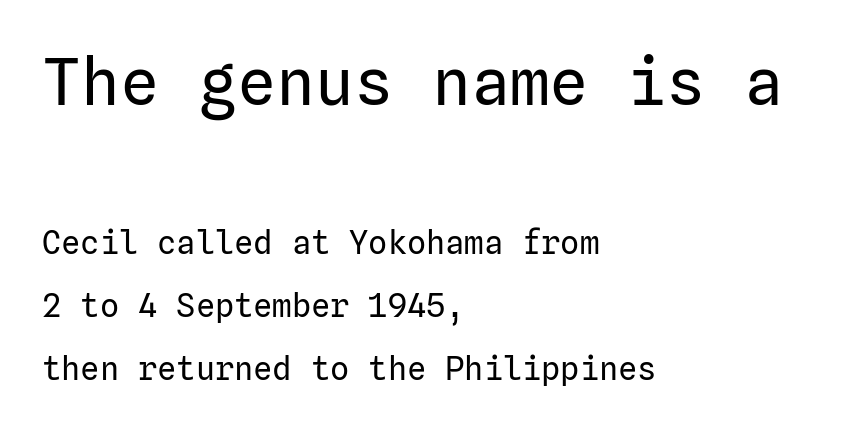
Standard letterfit; no display-style spreading of the glyphs. The face used here appears at its bigger size in the upper chunk. All the whitespace from short lines collects on the right. Style check: upright. Heaviness? Minimal to ordinary, like unemphasized prose. Widely set lines give the paragraph a tall, airy silhouette.
